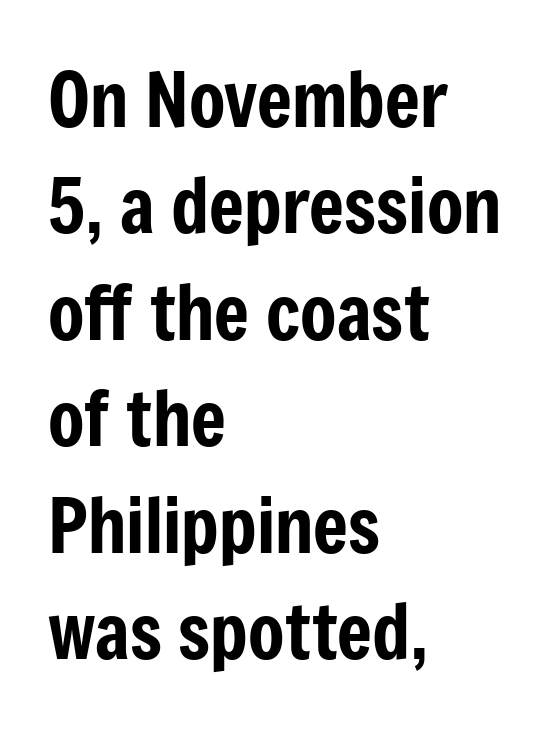
Q: Is the text italic (slanted)? A: No, it is upright.
Q: Is the typeface a serif or a sans-serif typeface? A: Sans-serif.
Q: Is the text underlined? A: No.
Q: How is the paragraph aligned? A: Left-aligned.
Q: Is the spacing between letters normal or unusually wide? A: Normal.
Q: Is the spacing between lines tight, normal or loose? A: Normal.
Q: Width (condensed, normal, or wide)? A: Condensed.
Q: Stroke contrast? A: Low.
Q: x-height? A: Medium.
Q: Monospaced? A: No.
